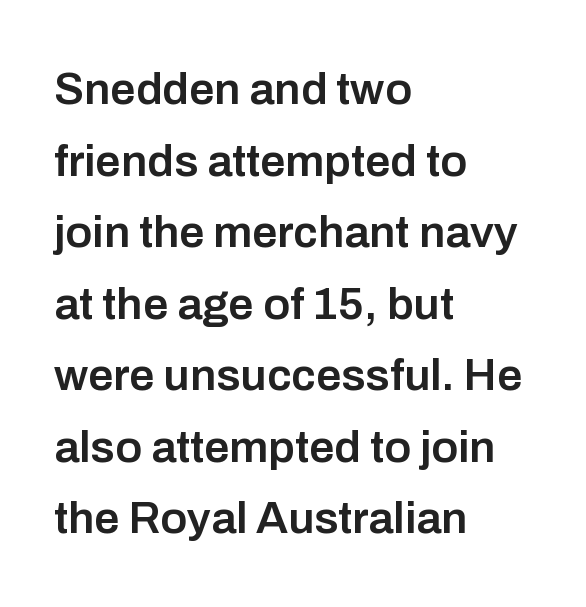
{"serif": "no", "italic": "no", "bold": "semi", "weight": "semibold", "width": "normal", "stroke_contrast": "low", "x_height": "medium", "monospaced": "no", "underline": "no", "align": "left", "line_spacing": "normal", "line_spacing_ratio": 1.59, "letter_spacing": "normal", "letter_spacing_em": 0.0, "glyph_px": 45}
